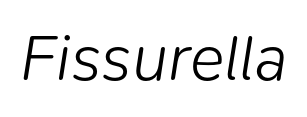
Q: Is the text bold? A: No.
Q: Is the text italic (slanted)? A: Yes, it leans right by about 9 degrees.
Q: Is the text underlined? A: No.
Q: Is the spacing between letters normal or unusually wide? A: Normal.
Q: Width (condensed, normal, or wide)? A: Normal.
Q: Stroke contrast? A: Low.
Q: x-height? A: Medium.
Q: Monospaced? A: No.
